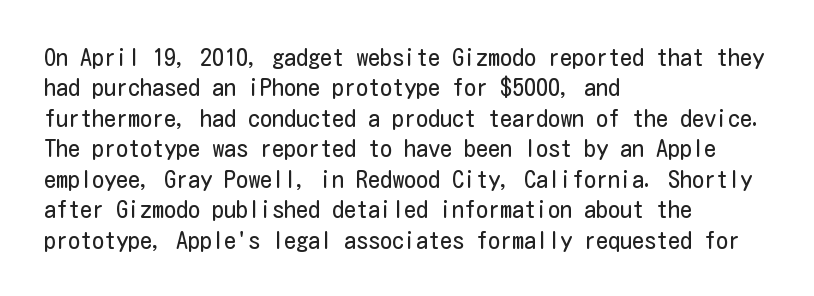
The image shows 24 px text type, upright; set left-aligned, normal line spacing (1.27x), normal letter spacing, not underlined.
